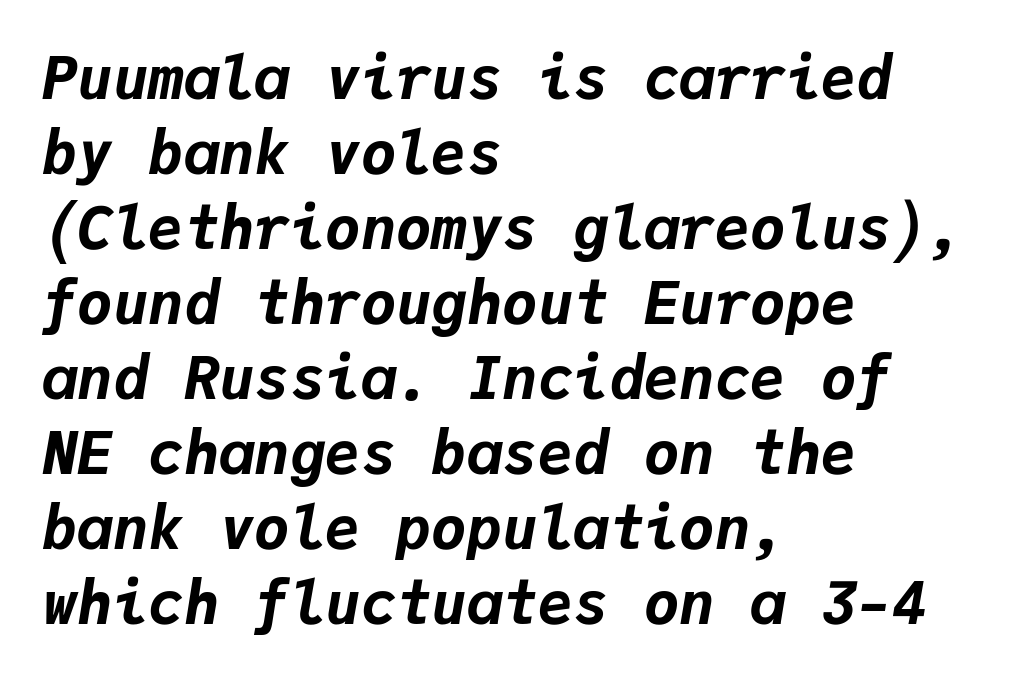
The image shows 59 px bold type, italic (leaning right), monospaced; set left-aligned, normal line spacing (1.27x), normal letter spacing, not underlined; low stroke contrast and a medium x-height.
